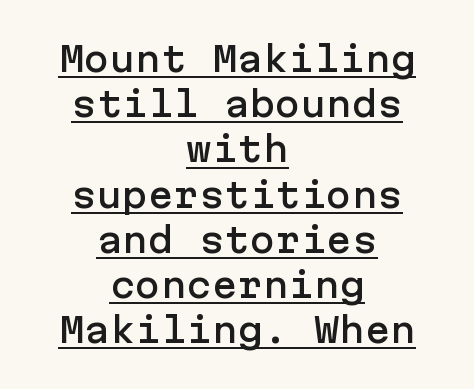
The rendering shows plain stroke endings on the letterforms — a sans-serif design. This is the regular roman posture of the typeface. The passage is arranged like a title page — every line centered. Reading down the column, the eye jumps a familiar distance to each next line. Does extra space separate the letters? No, they use regular spacing. Looks like someone drew a line under every word here.
